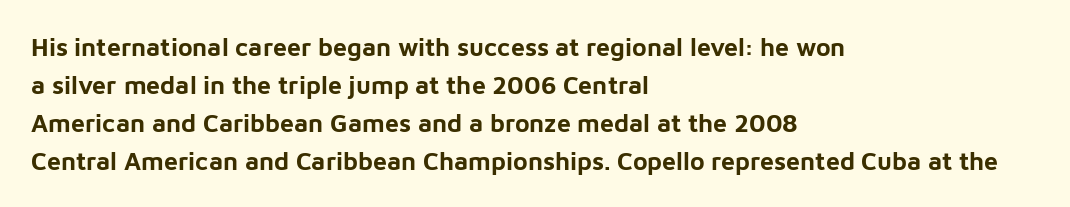
Q: Is the text bold? A: Yes.
Q: Is the text italic (slanted)? A: No, it is upright.
Q: Is the text underlined? A: No.
Q: How is the paragraph aligned? A: Left-aligned.
Q: Is the spacing between letters normal or unusually wide? A: Normal.
Q: Is the spacing between lines tight, normal or loose? A: Normal.
